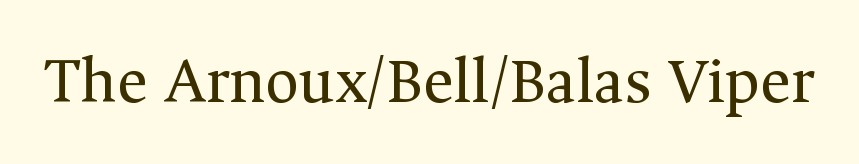
{"serif": "yes", "italic": "no", "bold": "no", "weight": "regular", "width": "normal", "stroke_contrast": "medium", "x_height": "medium", "monospaced": "no", "underline": "no", "letter_spacing": "normal", "letter_spacing_em": 0.0, "glyph_px": 66}
